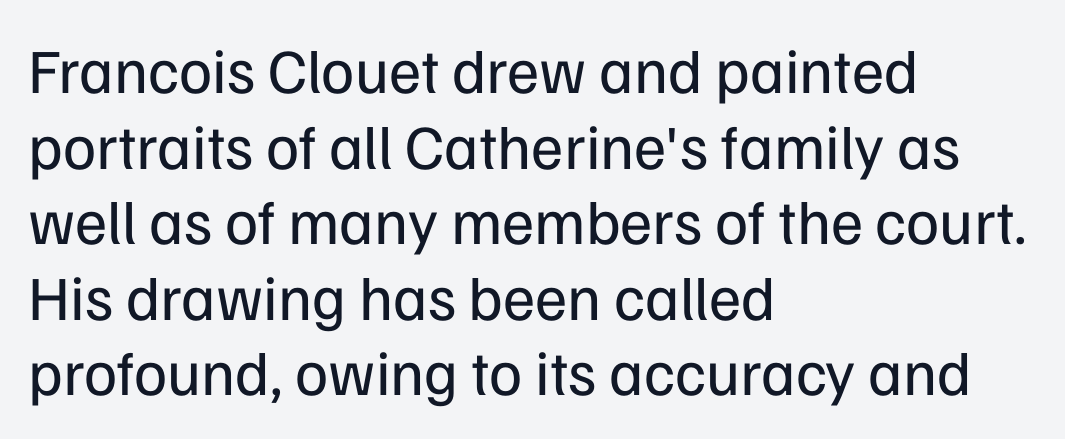
{"serif": "no", "italic": "no", "bold": "no", "weight": "regular", "width": "normal", "stroke_contrast": "low", "x_height": "medium", "monospaced": "no", "underline": "no", "align": "left", "line_spacing_ratio": 1.2, "letter_spacing": "normal", "letter_spacing_em": 0.0, "glyph_px": 63}
